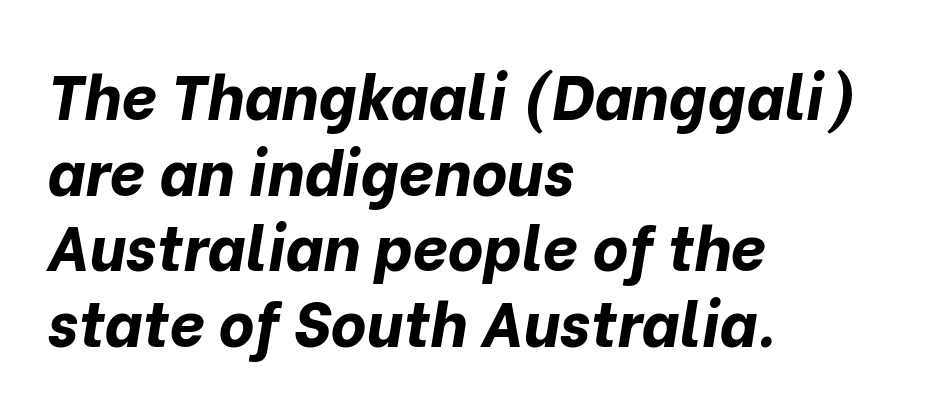
The image shows 62 px bold type, italic (leaning right); set left-aligned, line spacing 1.22x, normal letter spacing, not underlined; low stroke contrast and a medium x-height.
